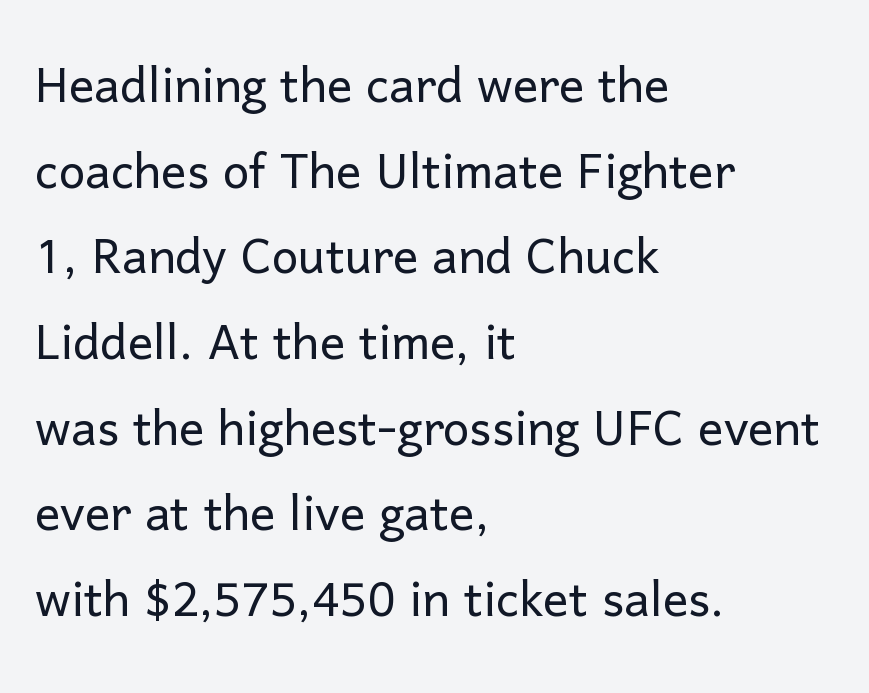
Q: Is the text bold? A: No.
Q: Is the text italic (slanted)? A: No, it is upright.
Q: Is the typeface a serif or a sans-serif typeface? A: Sans-serif.
Q: Is the text underlined? A: No.
Q: How is the paragraph aligned? A: Left-aligned.
Q: Is the spacing between letters normal or unusually wide? A: Normal.
Q: Is the spacing between lines tight, normal or loose? A: Normal.
Q: Width (condensed, normal, or wide)? A: Normal.
Q: Stroke contrast? A: Low.
Q: x-height? A: Medium.
Q: Monospaced? A: No.
